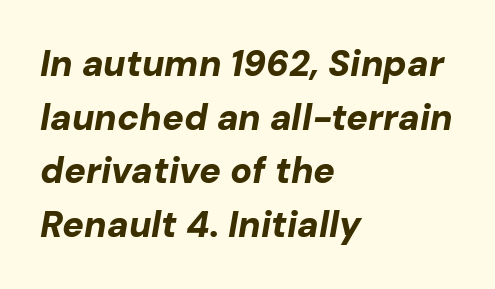
Q: Is the text bold? A: Yes.
Q: Is the text italic (slanted)? A: Yes, it leans right by about 10 degrees.
Q: Is the text underlined? A: No.
Q: How is the paragraph aligned? A: Left-aligned.
Q: Is the spacing between letters normal or unusually wide? A: Normal.
Q: Is the spacing between lines tight, normal or loose? A: Normal.
Q: Width (condensed, normal, or wide)? A: Normal.
Q: Stroke contrast? A: Low.
Q: x-height? A: Medium.
Q: Monospaced? A: No.
